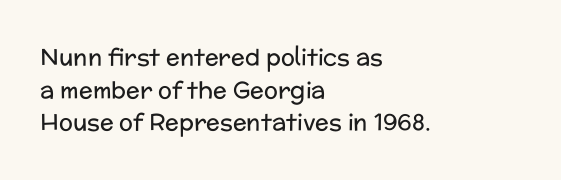
The image shows 23 px text type, upright; set left-aligned, normal line spacing (1.42x), normal letter spacing, not underlined.
